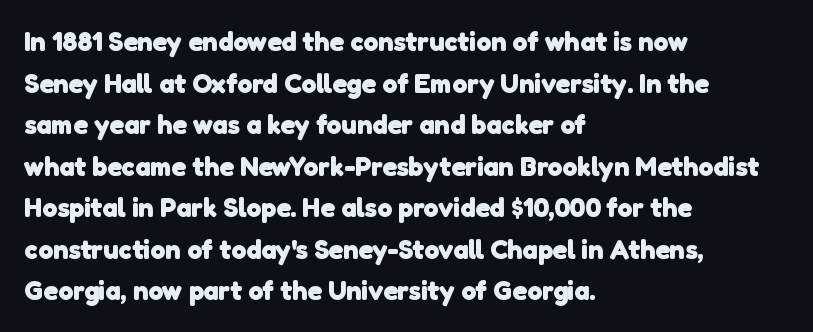
The rendering uses a moderate line-height, typical for paragraphs. Is the letter spacing exaggerated? No — it looks like the ordinary default. Nobody drew a line under any word here. How heavy is the stroke? Heavy — this is a bold.
